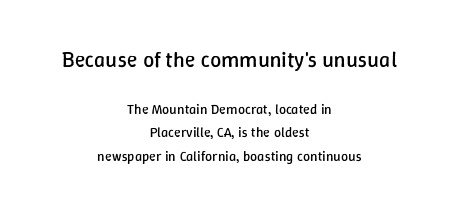
Q: Is the text bold? A: No.
Q: Is the text italic (slanted)? A: No, it is upright.
Q: Is the text underlined? A: No.
Q: How is the paragraph aligned? A: Centered.
Q: Is the spacing between letters normal or unusually wide? A: Normal.
Q: Is the spacing between lines tight, normal or loose? A: Normal.
Q: Which block of text is set in a larger size, the first (top) or the second (bottom)? A: The first (top) one.
